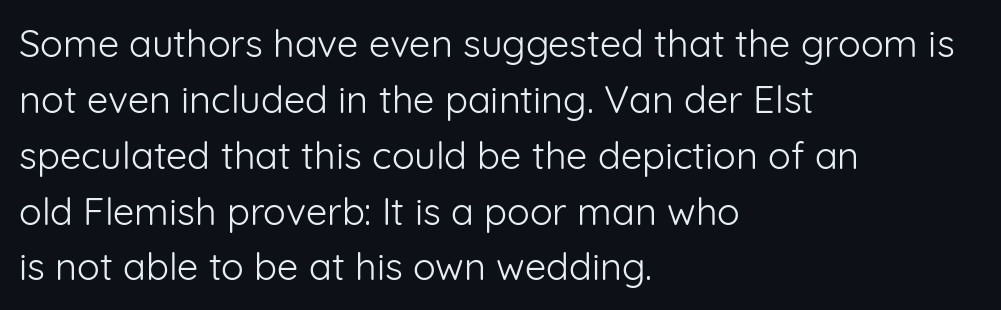
{"serif": "no", "italic": "no", "bold": "no", "weight": "light", "width": "normal", "stroke_contrast": "low", "x_height": "medium", "monospaced": "no", "underline": "no", "align": "left", "line_spacing": "normal", "line_spacing_ratio": 1.47, "letter_spacing": "normal", "letter_spacing_em": 0.0, "glyph_px": 38}
